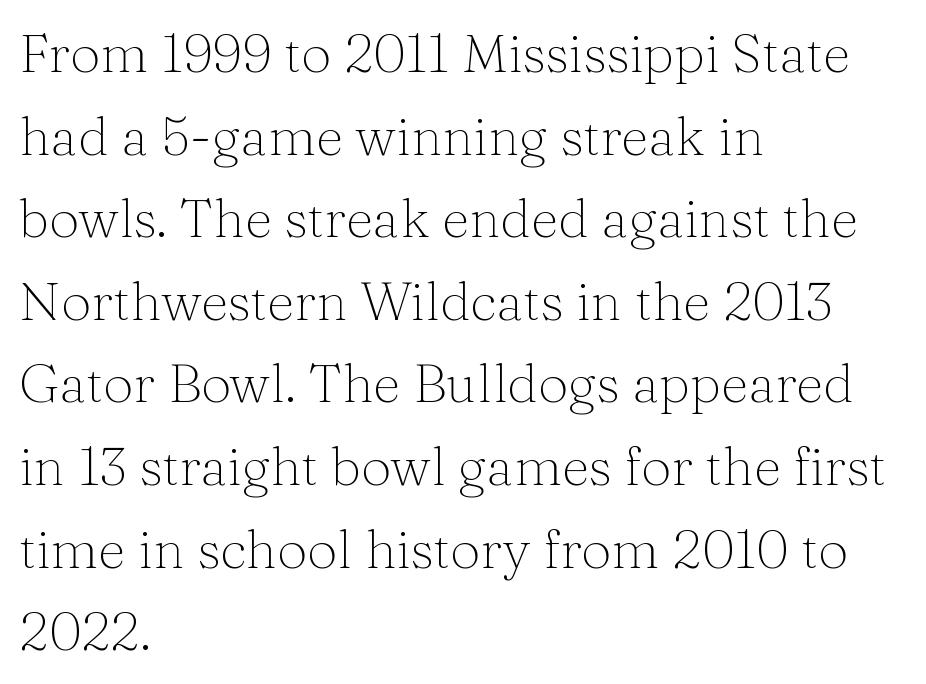
Q: Is the text bold? A: No.
Q: Is the text italic (slanted)? A: No, it is upright.
Q: Is the typeface a serif or a sans-serif typeface? A: Serif.
Q: Is the text underlined? A: No.
Q: How is the paragraph aligned? A: Left-aligned.
Q: Is the spacing between letters normal or unusually wide? A: Normal.
Q: Is the spacing between lines tight, normal or loose? A: Normal.
Q: Width (condensed, normal, or wide)? A: Normal.
Q: Stroke contrast? A: Medium.
Q: x-height? A: Medium.
Q: Monospaced? A: No.
